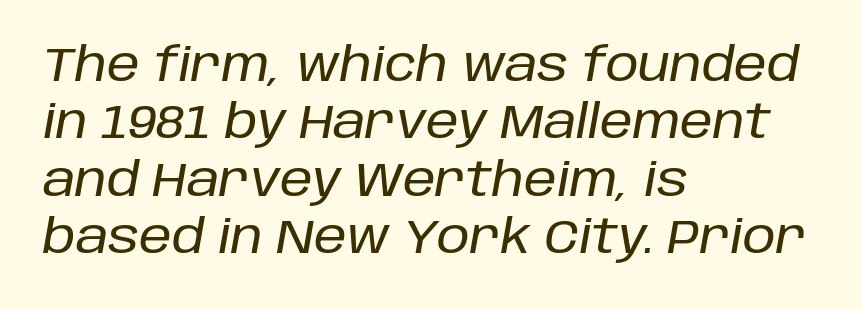
{"italic": "yes", "lean": "right", "slant_degrees": 10, "width": "normal", "stroke_contrast": "low", "x_height": "large", "monospaced": "no", "underline": "no", "align": "left", "line_spacing_ratio": 1.22, "letter_spacing": "normal", "letter_spacing_em": 0.0, "glyph_px": 47}
